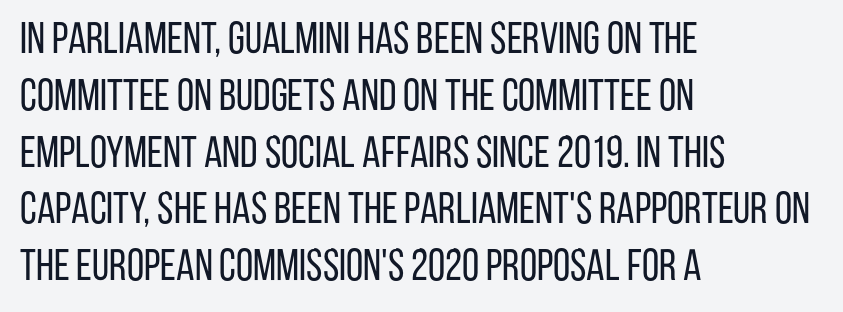
The image shows 44 px regular-weight, condensed sans-serif type, upright; set left-aligned, normal line spacing (1.29x), normal letter spacing, not underlined; low stroke contrast and a large x-height.
